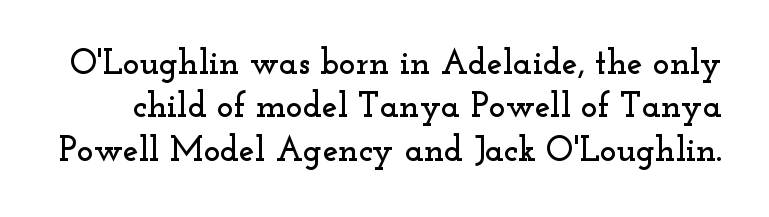
The image shows 35 px wide serif type, upright; set line spacing 1.24x, normal letter spacing, not underlined; low stroke contrast and a small x-height.
